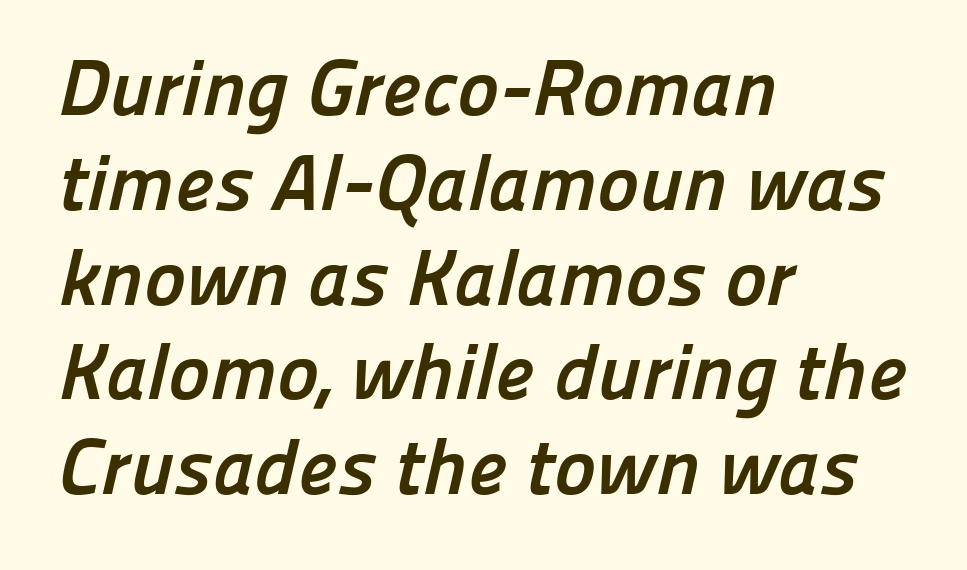
{"serif": "no", "bold": "yes", "weight": "semibold", "width": "normal", "stroke_contrast": "low", "x_height": "medium", "monospaced": "no", "underline": "no", "align": "left", "line_spacing_ratio": 1.2, "letter_spacing": "normal", "letter_spacing_em": 0.0, "glyph_px": 79}
